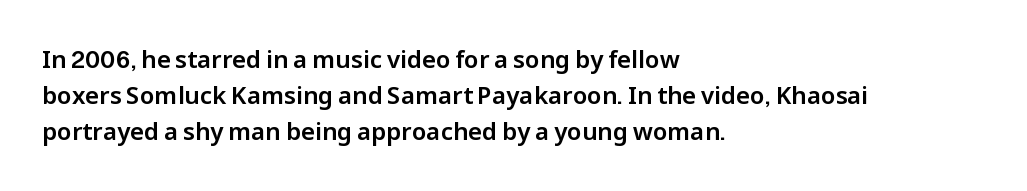
{"italic": "no", "underline": "no", "align": "left", "line_spacing": "normal", "line_spacing_ratio": 1.51, "letter_spacing": "normal", "letter_spacing_em": 0.0, "glyph_px": 24}
